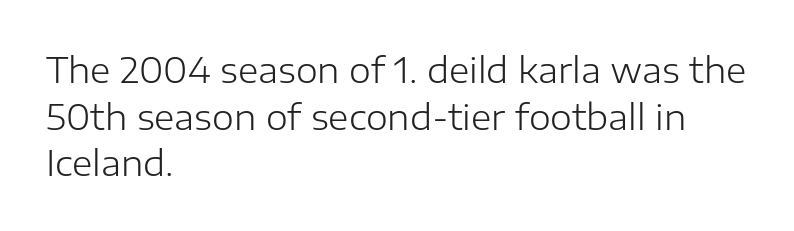
Notice how the stems are strictly vertical — no italics here. Proportional: the letters do not fall into vertical columns. Each row of text sits above clean, open space. Does extra space separate the letters? No, they use regular spacing. Observe the absence of serifs on each vertical stroke in this sample. Is there much room between lines? A standard amount, neither cramped nor airy.
